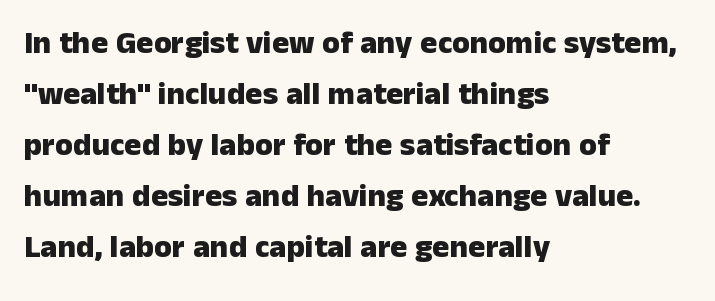
Words float on clear page, feet unadorned. How would I describe the line gaps? Plain and ordinary. Ordinary non-slanted type is in use. This is sans-serif lettering, the kind often seen on screens and signage.
